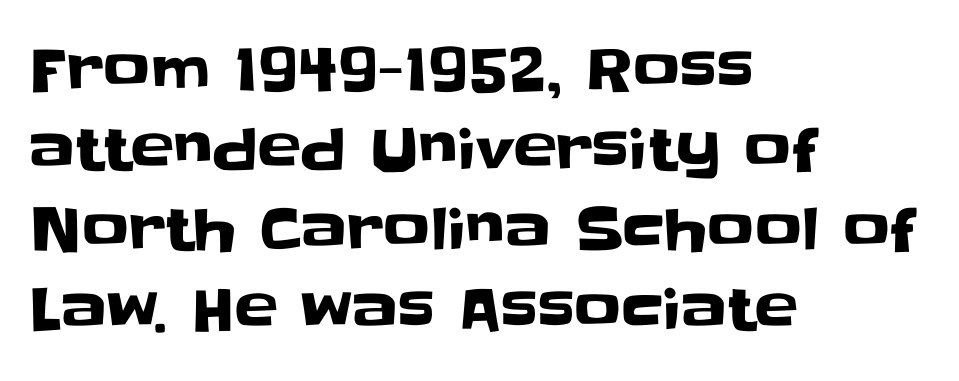
{"serif": "no", "italic": "no", "width": "normal", "stroke_contrast": "low", "x_height": "large", "monospaced": "no", "underline": "no", "align": "left", "line_spacing": "normal", "line_spacing_ratio": 1.38, "letter_spacing": "normal", "letter_spacing_em": 0.0, "glyph_px": 58}
